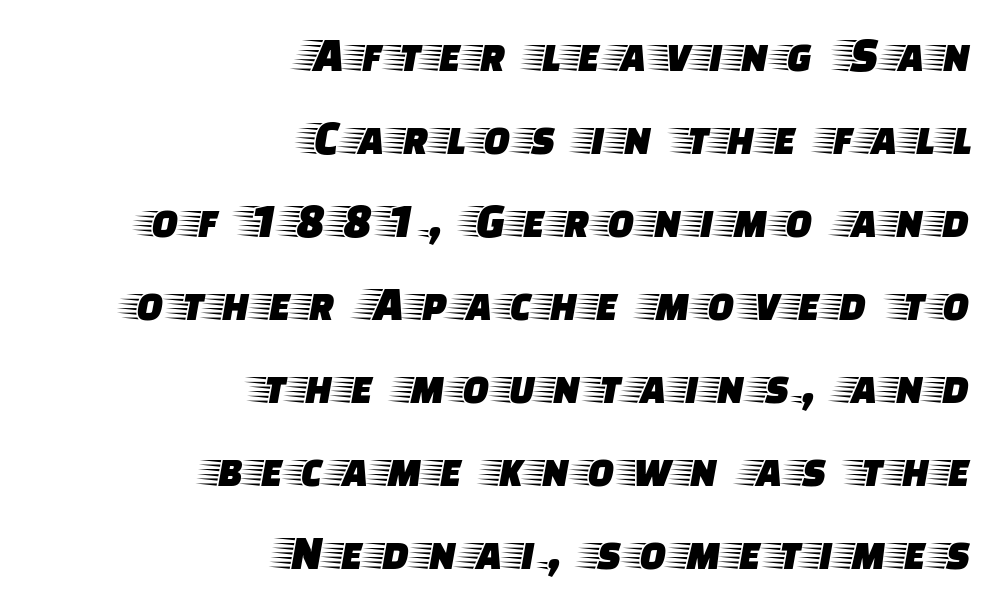
Quick note: interline space is typical. Spacing verdict: proportional, widths tailored to each character. Examine the stroke ends and you'll spot serifs. Alignment: flush right. A clean baseline with only descenders dipping below it.
